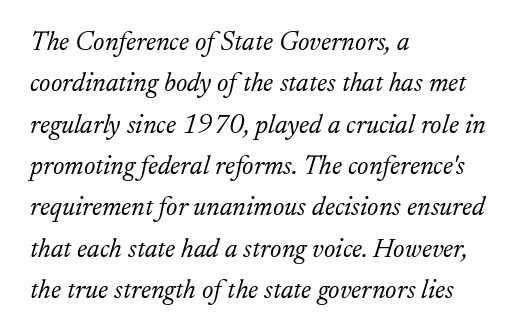
{"italic": "yes", "lean": "right", "slant_degrees": 17, "bold": "no", "underline": "no", "align": "left", "line_spacing": "normal", "line_spacing_ratio": 1.53, "letter_spacing": "normal", "letter_spacing_em": 0.0, "glyph_px": 27}
